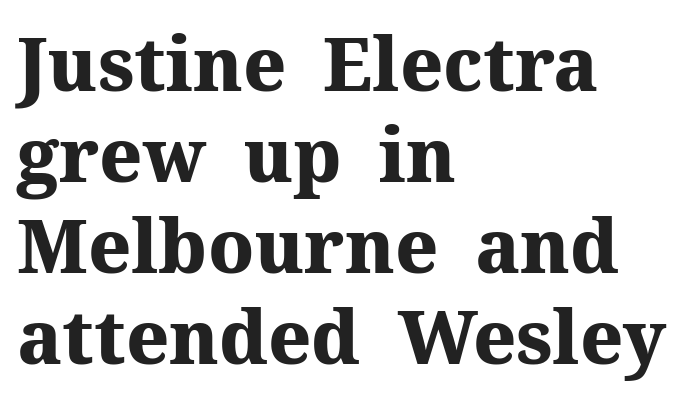
Q: Is the text bold? A: Yes.
Q: Is the text italic (slanted)? A: No, it is upright.
Q: Is the typeface a serif or a sans-serif typeface? A: Serif.
Q: Is the text underlined? A: No.
Q: How is the paragraph aligned? A: Left-aligned.
Q: Is the spacing between letters normal or unusually wide? A: Normal.
Q: Width (condensed, normal, or wide)? A: Normal.
Q: Stroke contrast? A: Medium.
Q: x-height? A: Medium.
Q: Monospaced? A: No.
